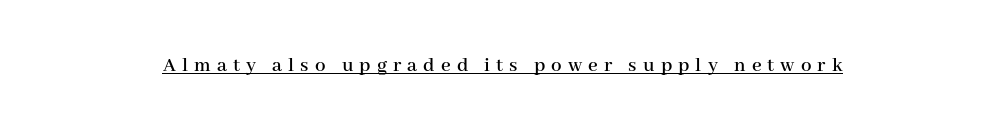
The image shows 21 px text type, upright; set unusually wide letter spacing (+0.29 em), underlined.
